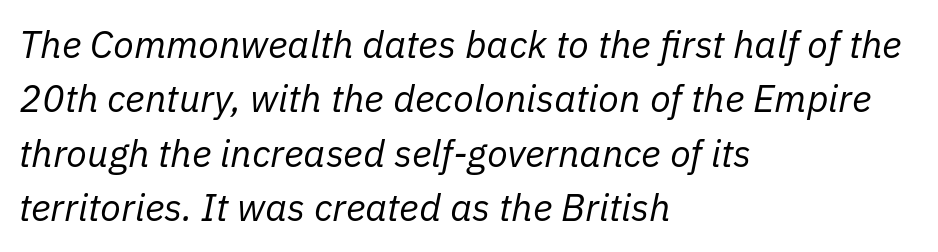
Q: Is the text bold? A: No.
Q: Is the text italic (slanted)? A: Yes, it leans right by about 11 degrees.
Q: Is the text underlined? A: No.
Q: How is the paragraph aligned? A: Left-aligned.
Q: Is the spacing between letters normal or unusually wide? A: Normal.
Q: Is the spacing between lines tight, normal or loose? A: Normal.
Q: Width (condensed, normal, or wide)? A: Normal.
Q: Stroke contrast? A: Low.
Q: x-height? A: Medium.
Q: Monospaced? A: No.
